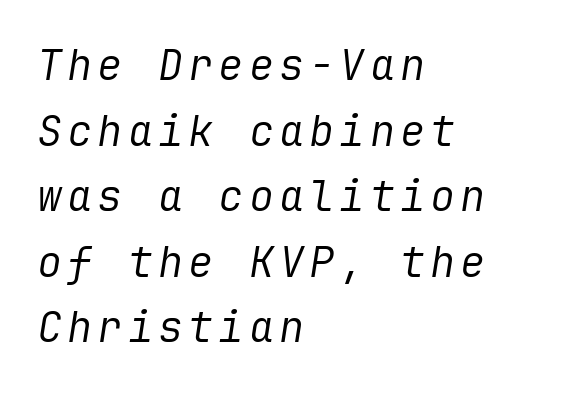
Q: Is the text bold? A: No.
Q: Is the text italic (slanted)? A: Yes, it leans right by about 9 degrees.
Q: Is the text underlined? A: No.
Q: How is the paragraph aligned? A: Left-aligned.
Q: Is the spacing between lines tight, normal or loose? A: Normal.
Q: Width (condensed, normal, or wide)? A: Normal.
Q: Stroke contrast? A: Low.
Q: x-height? A: Medium.
